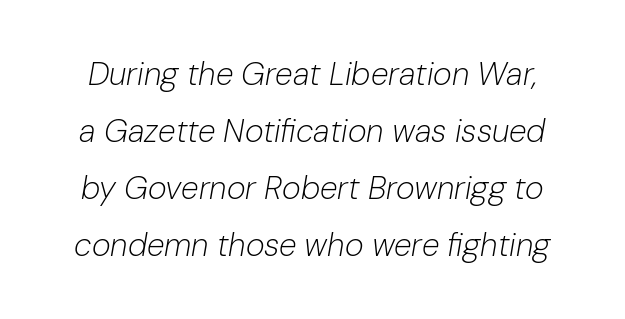
{"italic": "yes", "lean": "right", "slant_degrees": 10, "bold": "no", "weight": "light", "width": "normal", "stroke_contrast": "low", "x_height": "medium", "monospaced": "no", "underline": "no", "line_spacing_ratio": 1.78, "letter_spacing": "normal", "letter_spacing_em": 0.0, "glyph_px": 32}
